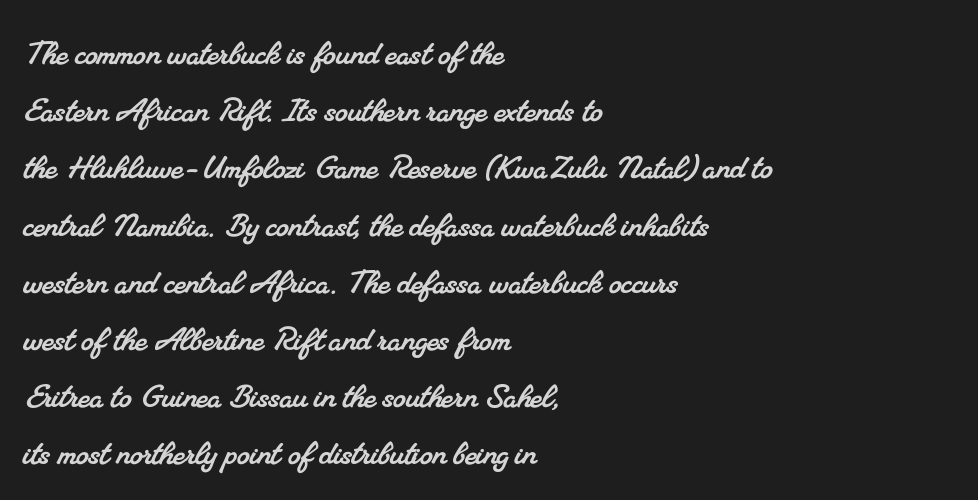
What's the leading like? Ordinary, nothing unusual. Descenders hang freely into open space. Compared with a centered layout, this one pins lines to the left instead. In terms of letterspacing, this is plain default setting.
